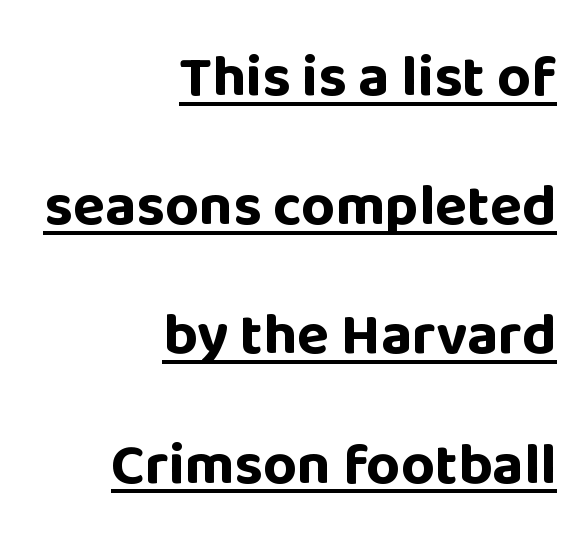
{"serif": "no", "italic": "no", "bold": "yes", "weight": "bold", "width": "normal", "stroke_contrast": "low", "x_height": "large", "monospaced": "no", "underline": "yes", "align": "right", "line_spacing": "loose", "line_spacing_ratio": 2.19, "letter_spacing": "normal", "letter_spacing_em": 0.0, "glyph_px": 59}
